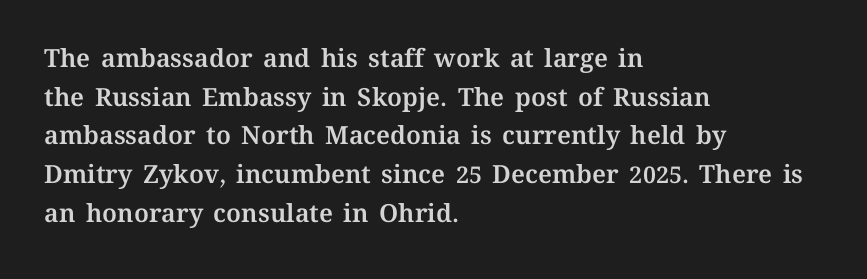
Q: Is the text italic (slanted)? A: No, it is upright.
Q: Is the text underlined? A: No.
Q: How is the paragraph aligned? A: Left-aligned.
Q: Is the spacing between letters normal or unusually wide? A: Normal.
Q: Is the spacing between lines tight, normal or loose? A: Normal.
